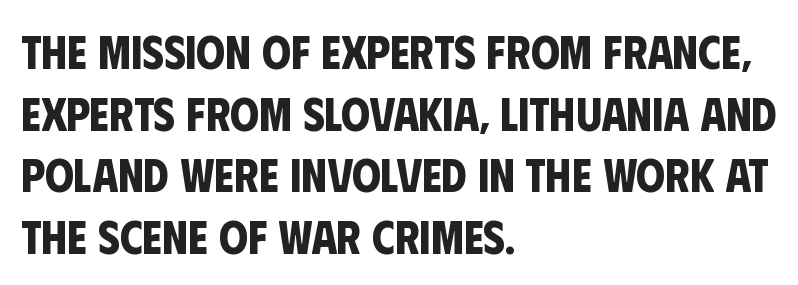
A student would call this left alignment; a typographer would say flush left, rag right. This rendering features lettering with no underline. Chunky letters — that's bold for sure. A typesetter would call this leading conventional body-copy spacing.
